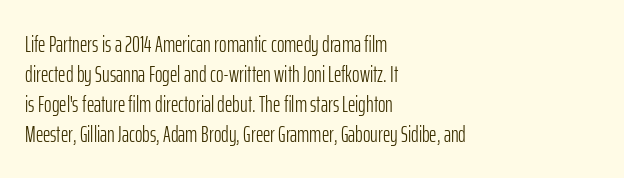
{"italic": "no", "bold": "no", "underline": "no", "align": "left", "line_spacing": "normal", "line_spacing_ratio": 1.3, "letter_spacing": "normal", "letter_spacing_em": 0.0, "glyph_px": 23}
